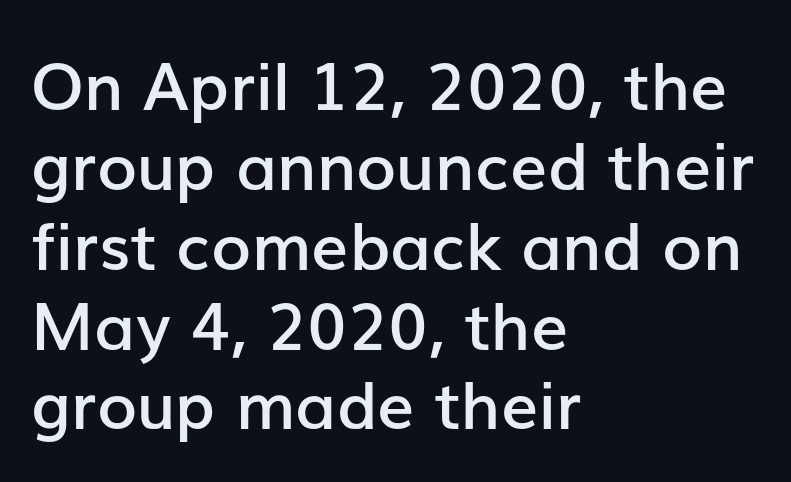
The face used here is a semibold: visibly heavier than regular, lighter than bold. Left-aligned paragraph, ragged on the right. This sample uses an upright cut, with every glyph sitting square on the baseline. The letters carry no serifs — their stems end cleanly without finishing strokes. Letters rest on an invisible, unmarked baseline.
